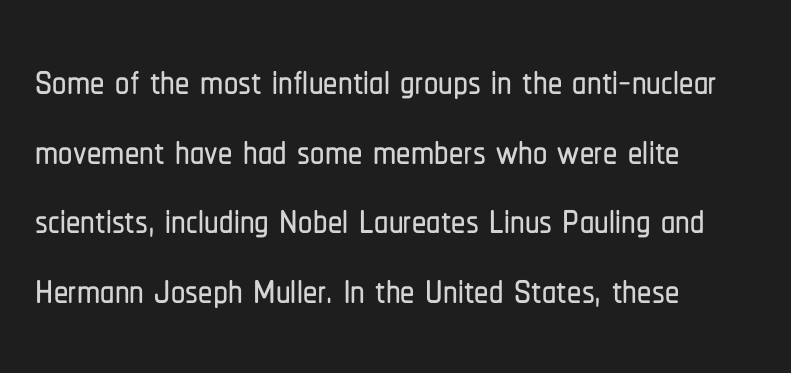
These lines keep a tight, regular rhythm from letter to letter. Is this a fixed-width face? No — the glyphs have proportional, varying widths. The ragged edge is on the right, which tells us the setting is flush left. The space beneath each line is pristine and unruled. Typographically, this falls in the sans-serif category. Is there any slant? The stems are plumb.
